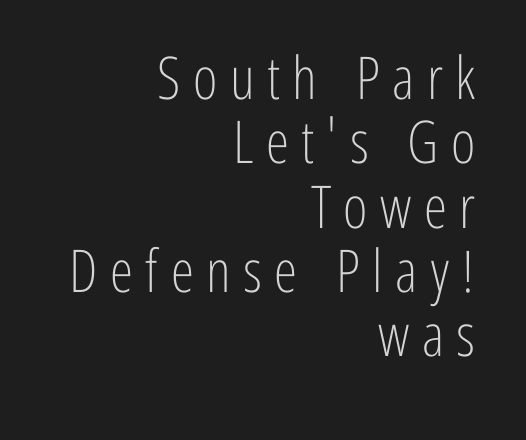
{"serif": "no", "italic": "no", "bold": "no", "weight": "light", "width": "condensed", "stroke_contrast": "low", "x_height": "medium", "monospaced": "no", "underline": "no", "align": "right", "line_spacing": "tight", "line_spacing_ratio": 1.09, "letter_spacing": "wide", "letter_spacing_em": 0.21, "glyph_px": 59}
